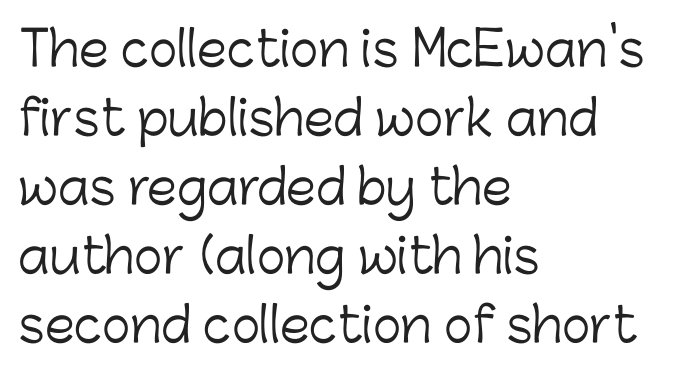
Q: Is the text bold? A: No.
Q: Is the text italic (slanted)? A: No, it is upright.
Q: Is the typeface a serif or a sans-serif typeface? A: Sans-serif.
Q: Is the text underlined? A: No.
Q: How is the paragraph aligned? A: Left-aligned.
Q: Is the spacing between letters normal or unusually wide? A: Normal.
Q: Is the spacing between lines tight, normal or loose? A: Normal.
Q: Width (condensed, normal, or wide)? A: Normal.
Q: Stroke contrast? A: Low.
Q: x-height? A: Medium.
Q: Monospaced? A: No.
